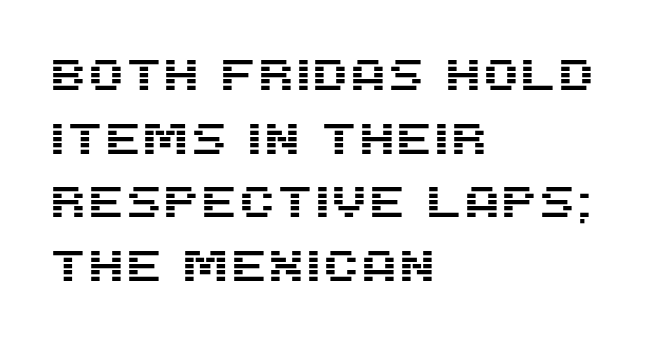
Q: Is the text italic (slanted)? A: No, it is upright.
Q: Is the typeface a serif or a sans-serif typeface? A: Sans-serif.
Q: Is the text underlined? A: No.
Q: How is the paragraph aligned? A: Left-aligned.
Q: Is the spacing between letters normal or unusually wide? A: Normal.
Q: Is the spacing between lines tight, normal or loose? A: Normal.
Q: Width (condensed, normal, or wide)? A: Normal.
Q: Stroke contrast? A: Medium.
Q: x-height? A: Large.
Q: Monospaced? A: No.
